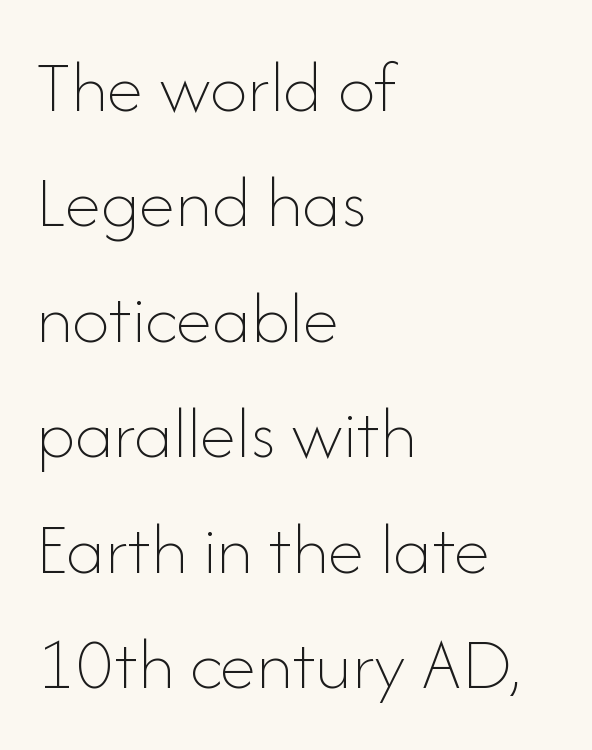
Q: Is the text bold? A: No.
Q: Is the text italic (slanted)? A: No, it is upright.
Q: Is the text underlined? A: No.
Q: How is the paragraph aligned? A: Left-aligned.
Q: Is the spacing between letters normal or unusually wide? A: Normal.
Q: Is the spacing between lines tight, normal or loose? A: Normal.
Q: Width (condensed, normal, or wide)? A: Normal.
Q: Stroke contrast? A: Low.
Q: x-height? A: Small.
Q: Monospaced? A: No.
